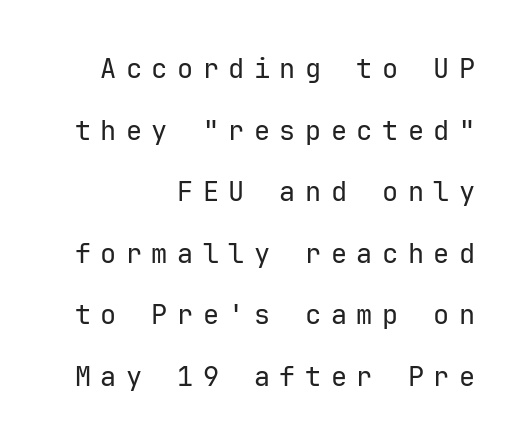
Q: Is the text bold? A: No.
Q: Is the text italic (slanted)? A: No, it is upright.
Q: Is the text underlined? A: No.
Q: How is the paragraph aligned? A: Right-aligned.
Q: Is the spacing between letters normal or unusually wide? A: Unusually wide.
Q: Is the spacing between lines tight, normal or loose? A: Loose.
